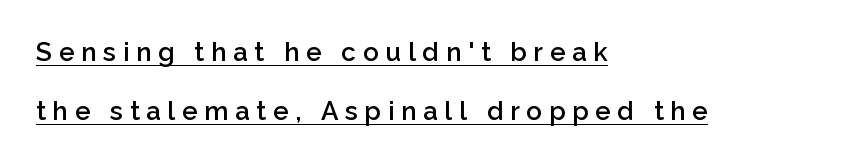
{"italic": "no", "bold": "semi", "underline": "yes", "align": "left", "line_spacing": "loose", "line_spacing_ratio": 2.28, "letter_spacing": "wide", "letter_spacing_em": 0.26, "glyph_px": 26}
